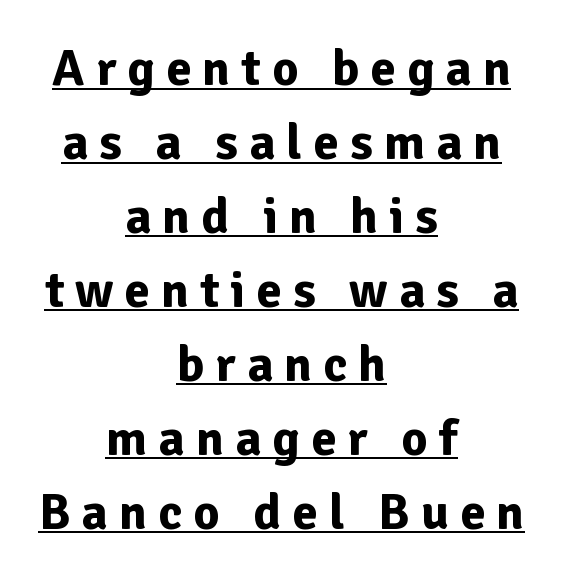
Q: Is the text bold? A: Yes.
Q: Is the text italic (slanted)? A: No, it is upright.
Q: Is the typeface a serif or a sans-serif typeface? A: Sans-serif.
Q: Is the text underlined? A: Yes.
Q: How is the paragraph aligned? A: Centered.
Q: Is the spacing between letters normal or unusually wide? A: Unusually wide.
Q: Is the spacing between lines tight, normal or loose? A: Normal.
Q: Width (condensed, normal, or wide)? A: Normal.
Q: Stroke contrast? A: Low.
Q: x-height? A: Medium.
Q: Monospaced? A: No.
